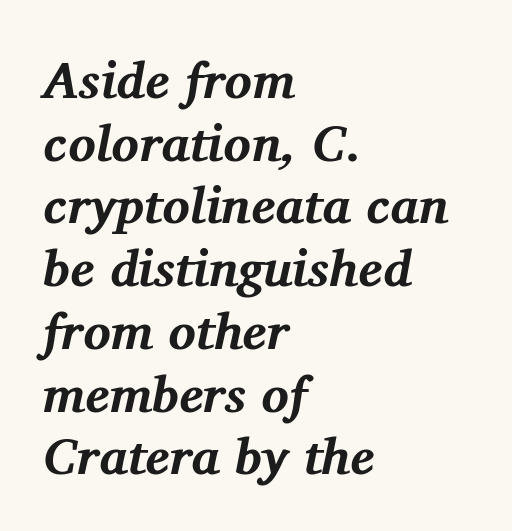
Q: Is the text bold? A: Yes.
Q: Is the text italic (slanted)? A: Yes, it leans right by about 11 degrees.
Q: Is the typeface a serif or a sans-serif typeface? A: Serif.
Q: Is the text underlined? A: No.
Q: How is the paragraph aligned? A: Left-aligned.
Q: Is the spacing between letters normal or unusually wide? A: Normal.
Q: Width (condensed, normal, or wide)? A: Normal.
Q: Stroke contrast? A: Medium.
Q: x-height? A: Medium.
Q: Monospaced? A: No.
